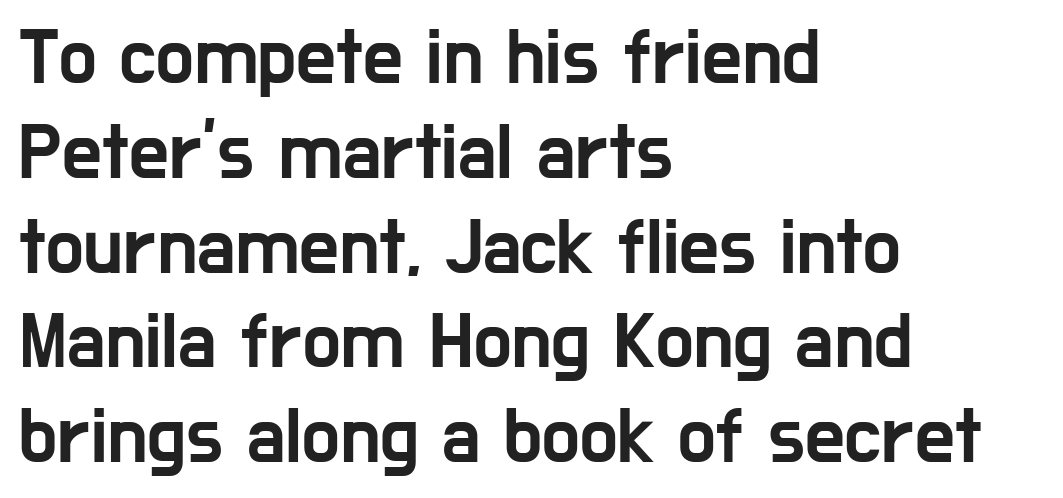
Q: Is the text italic (slanted)? A: No, it is upright.
Q: Is the typeface a serif or a sans-serif typeface? A: Sans-serif.
Q: Is the text underlined? A: No.
Q: How is the paragraph aligned? A: Left-aligned.
Q: Is the spacing between letters normal or unusually wide? A: Normal.
Q: Width (condensed, normal, or wide)? A: Condensed.
Q: Stroke contrast? A: Low.
Q: x-height? A: Medium.
Q: Monospaced? A: No.
